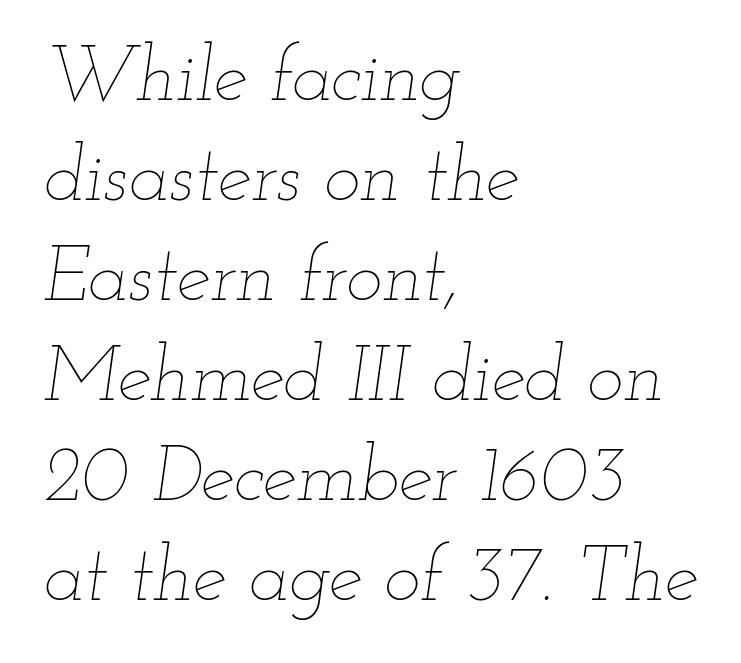
{"italic": "yes", "lean": "right", "slant_degrees": 12, "bold": "no", "weight": "thin", "width": "wide", "stroke_contrast": "low", "x_height": "small", "monospaced": "no", "underline": "no", "align": "left", "line_spacing": "normal", "line_spacing_ratio": 1.3, "letter_spacing": "normal", "letter_spacing_em": 0.0, "glyph_px": 77}
